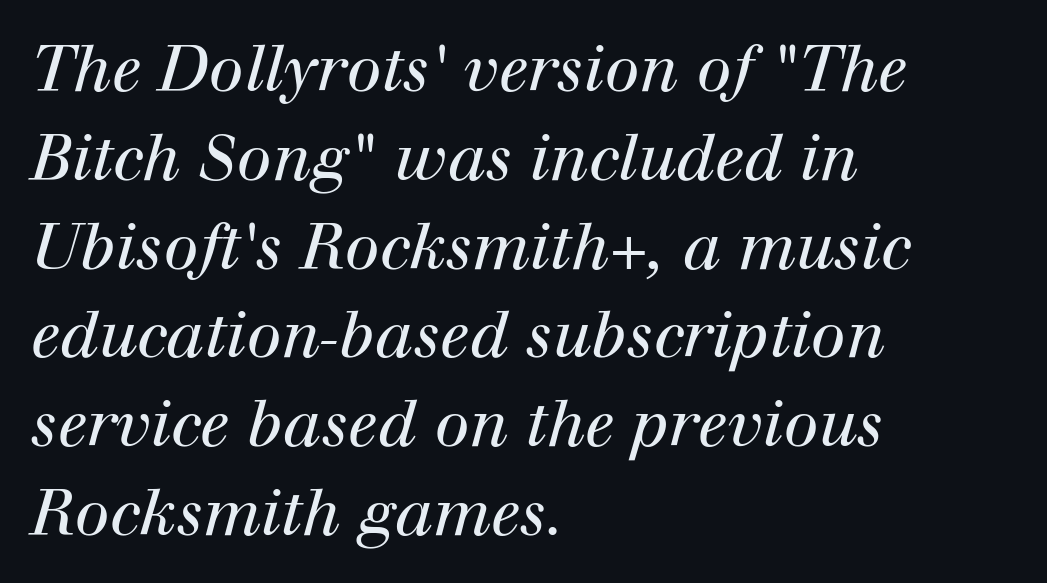
Q: Is the text bold? A: No.
Q: Is the text italic (slanted)? A: Yes, it leans right by about 12 degrees.
Q: Is the typeface a serif or a sans-serif typeface? A: Serif.
Q: Is the text underlined? A: No.
Q: How is the paragraph aligned? A: Left-aligned.
Q: Is the spacing between letters normal or unusually wide? A: Normal.
Q: Is the spacing between lines tight, normal or loose? A: Normal.
Q: Width (condensed, normal, or wide)? A: Normal.
Q: Stroke contrast? A: High.
Q: x-height? A: Medium.
Q: Monospaced? A: No.
